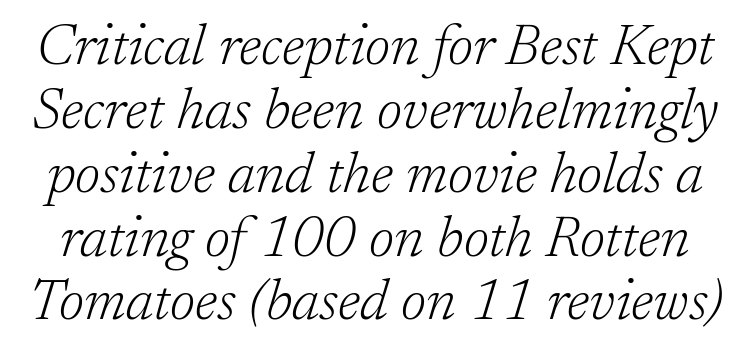
{"serif": "yes", "italic": "yes", "lean": "right", "slant_degrees": 17, "bold": "no", "weight": "light", "width": "normal", "stroke_contrast": "low", "x_height": "medium", "monospaced": "no", "underline": "no", "line_spacing": "tight", "line_spacing_ratio": 1.12, "letter_spacing": "normal", "letter_spacing_em": 0.0, "glyph_px": 57}
